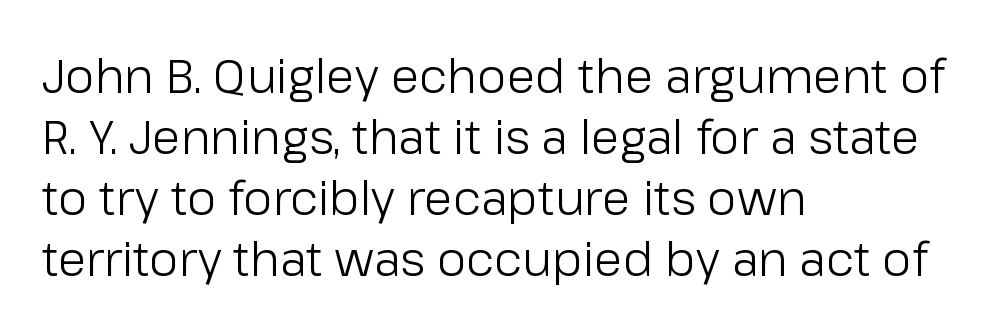
Does the type have serifs? No, each stem ends abruptly. Notice how the passage keeps a crisp vertical edge on the left only. Interline gaps are of average width in this sample. The string is rendered with underlining switched off.
